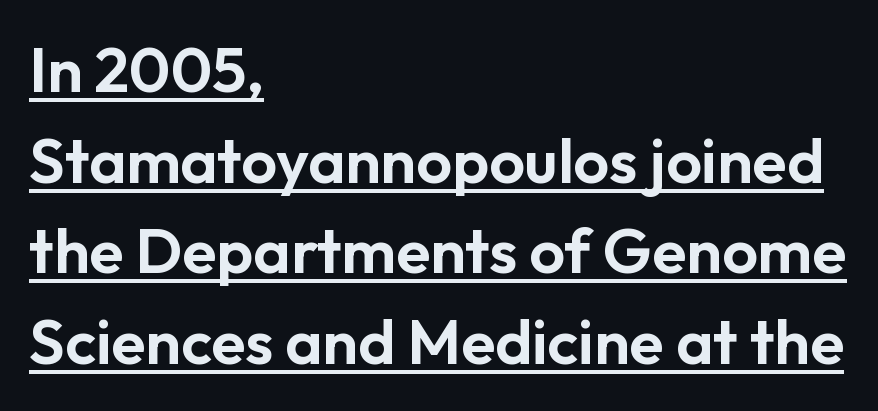
The image shows 63 px sans-serif type, upright; set left-aligned, normal line spacing (1.44x), normal letter spacing, underlined; low stroke contrast and a medium x-height.
